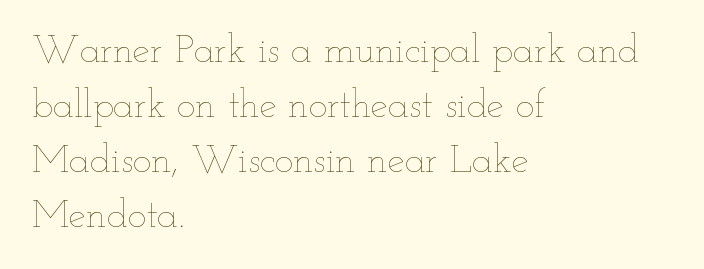
The image shows 39 px thin, wide type, upright; set left-aligned, normal line spacing (1.41x), normal letter spacing, not underlined; low stroke contrast and a small x-height.
